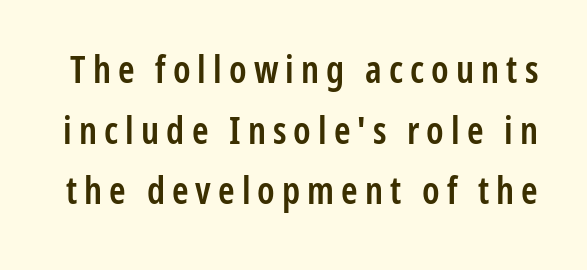
{"serif": "no", "italic": "no", "bold": "semi", "weight": "semibold", "width": "condensed", "stroke_contrast": "low", "x_height": "medium", "monospaced": "no", "underline": "no", "line_spacing": "normal", "line_spacing_ratio": 1.64, "glyph_px": 37}
